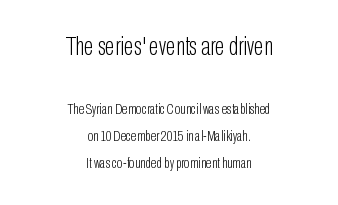
Q: Is the text bold? A: No.
Q: Is the text italic (slanted)? A: No, it is upright.
Q: Is the text underlined? A: No.
Q: How is the paragraph aligned? A: Centered.
Q: Is the spacing between letters normal or unusually wide? A: Normal.
Q: Which block of text is set in a larger size, the first (top) or the second (bottom)? A: The first (top) one.
